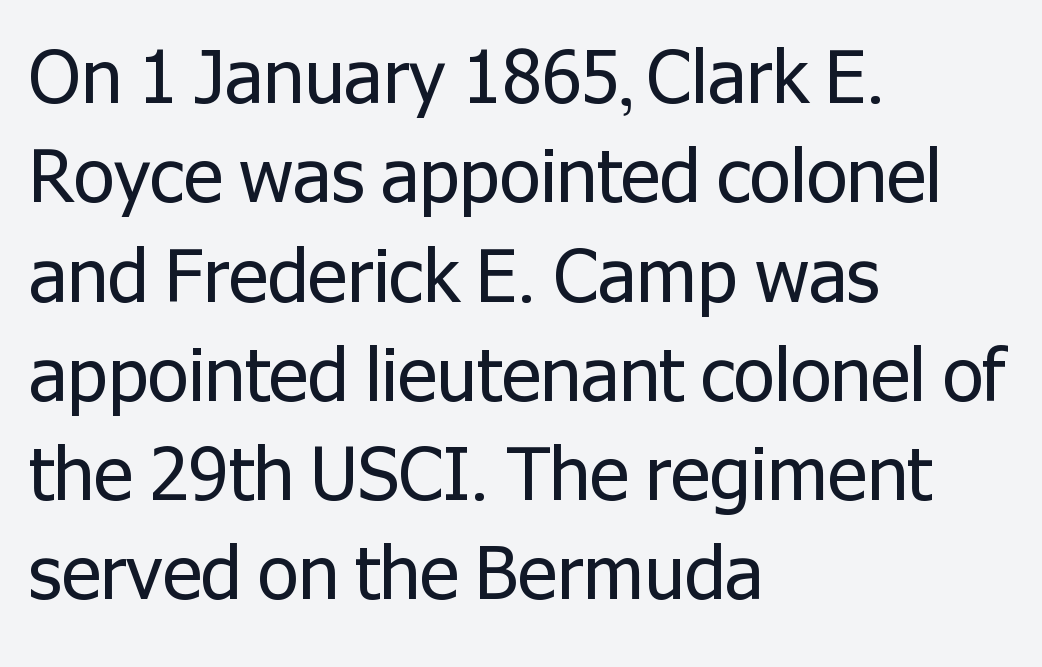
Q: Is the text bold? A: No.
Q: Is the text italic (slanted)? A: No, it is upright.
Q: Is the typeface a serif or a sans-serif typeface? A: Sans-serif.
Q: Is the text underlined? A: No.
Q: How is the paragraph aligned? A: Left-aligned.
Q: Is the spacing between letters normal or unusually wide? A: Normal.
Q: Is the spacing between lines tight, normal or loose? A: Normal.
Q: Width (condensed, normal, or wide)? A: Normal.
Q: Stroke contrast? A: Low.
Q: x-height? A: Medium.
Q: Monospaced? A: No.
